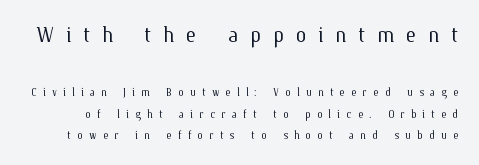
Q: Is the text bold? A: No.
Q: Is the text italic (slanted)? A: No, it is upright.
Q: Is the text underlined? A: No.
Q: Is the spacing between letters normal or unusually wide? A: Unusually wide.
Q: Is the spacing between lines tight, normal or loose? A: Normal.
Q: Which block of text is set in a larger size, the first (top) or the second (bottom)? A: The first (top) one.
